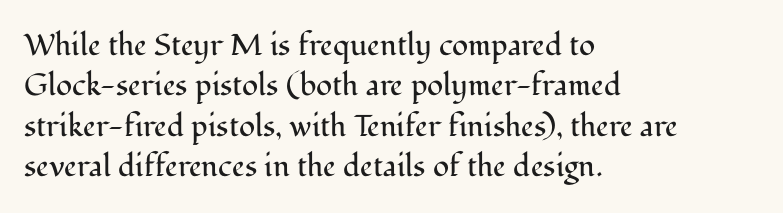
Q: Is the text bold? A: No.
Q: Is the text italic (slanted)? A: No, it is upright.
Q: Is the typeface a serif or a sans-serif typeface? A: Serif.
Q: Is the text underlined? A: No.
Q: How is the paragraph aligned? A: Left-aligned.
Q: Is the spacing between letters normal or unusually wide? A: Normal.
Q: Is the spacing between lines tight, normal or loose? A: Normal.
Q: Width (condensed, normal, or wide)? A: Normal.
Q: Stroke contrast? A: Medium.
Q: x-height? A: Medium.
Q: Monospaced? A: No.
